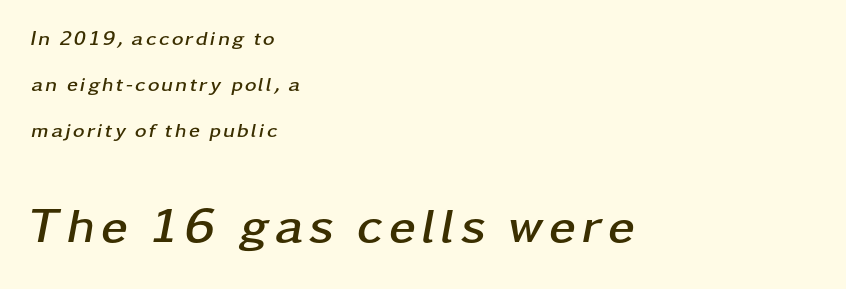
Q: Is the text bold? A: Yes.
Q: Is the text italic (slanted)? A: Yes, it leans right by about 11 degrees.
Q: Is the text underlined? A: No.
Q: How is the paragraph aligned? A: Left-aligned.
Q: Is the spacing between lines tight, normal or loose? A: Loose.
Q: Which block of text is set in a larger size, the first (top) or the second (bottom)? A: The second (bottom) one.
Q: Width (condensed, normal, or wide)? A: Wide.
Q: Stroke contrast? A: Low.
Q: x-height? A: Medium.
Q: Monospaced? A: No.
